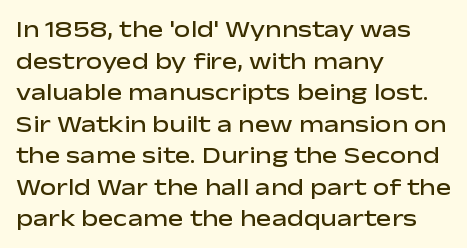
{"italic": "no", "bold": "semi", "underline": "no", "align": "left", "line_spacing": "normal", "line_spacing_ratio": 1.37, "letter_spacing": "normal", "letter_spacing_em": 0.0, "glyph_px": 23}
